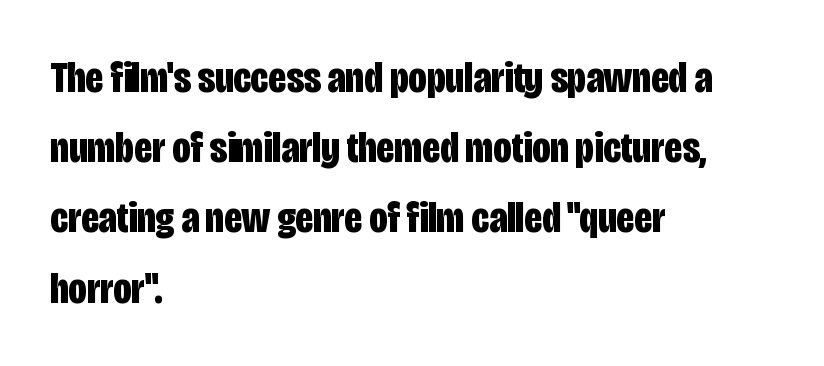
The image shows 45 px bold, condensed sans-serif type, upright; set left-aligned, normal line spacing (1.56x), normal letter spacing, not underlined; low stroke contrast and a large x-height.
